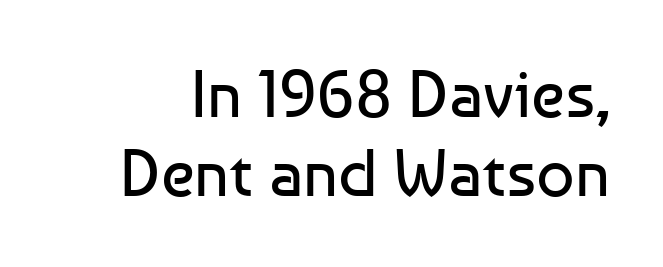
The image shows 67 px regular-weight sans-serif type, upright; set line spacing 1.18x, normal letter spacing, not underlined; low stroke contrast and a medium x-height.
